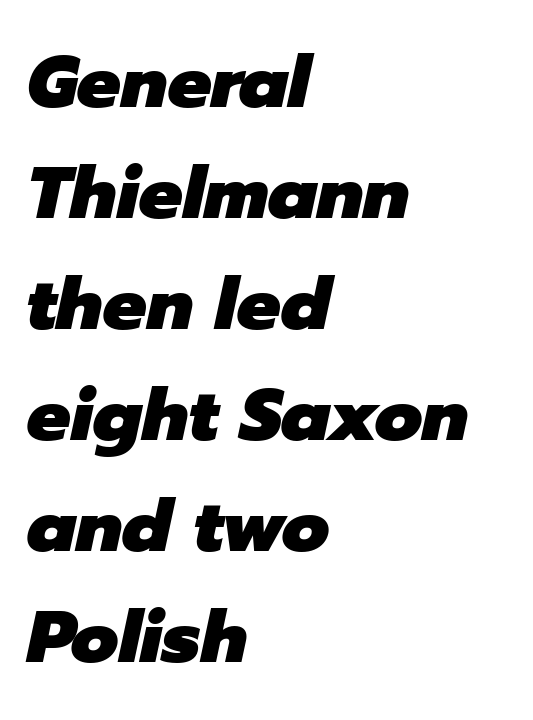
Q: Is the text bold? A: Yes.
Q: Is the text italic (slanted)? A: Yes, it leans right by about 12 degrees.
Q: Is the text underlined? A: No.
Q: How is the paragraph aligned? A: Left-aligned.
Q: Is the spacing between letters normal or unusually wide? A: Normal.
Q: Is the spacing between lines tight, normal or loose? A: Normal.
Q: Width (condensed, normal, or wide)? A: Normal.
Q: Stroke contrast? A: Low.
Q: x-height? A: Medium.
Q: Monospaced? A: No.
